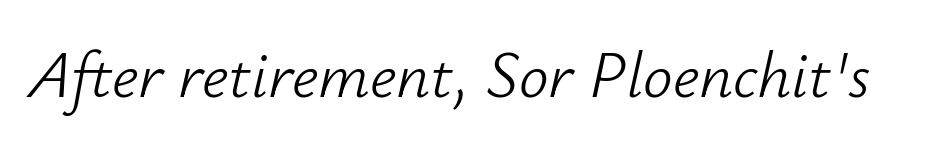
A typesetter would call this zero additional tracking. This is oblique type, the kind used for emphasis or titles. Beneath every word, the page is bare. Is this a fixed-width face? No — the glyphs have proportional, varying widths. Summary of weight: not heavy and not bold.
